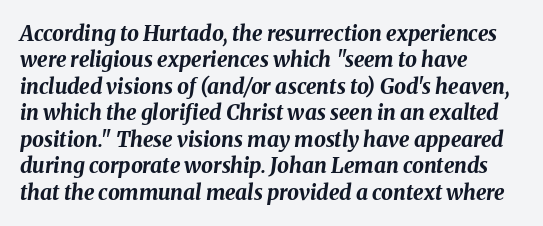
The image shows 21 px bold type, italic (leaning right); set left-aligned, normal line spacing (1.26x), normal letter spacing, not underlined.
